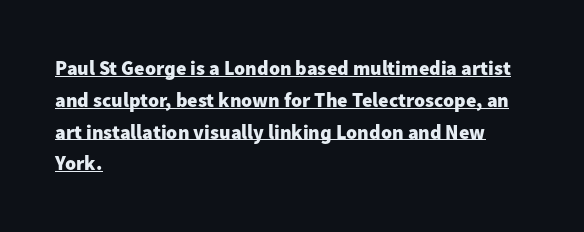
{"italic": "no", "bold": "yes", "underline": "yes", "align": "left", "line_spacing": "normal", "line_spacing_ratio": 1.59, "letter_spacing": "normal", "letter_spacing_em": 0.0, "glyph_px": 20}
